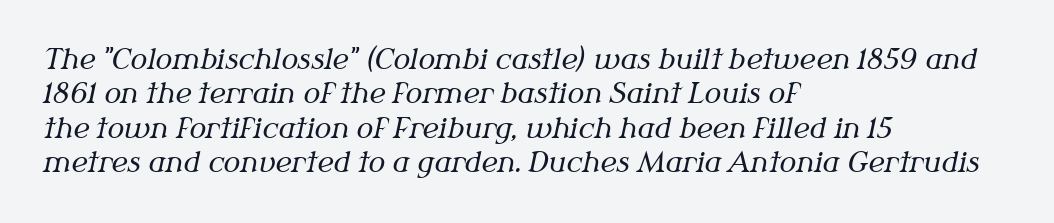
Q: Is the text bold? A: No.
Q: Is the text italic (slanted)? A: Yes, it leans right by about 12 degrees.
Q: Is the typeface a serif or a sans-serif typeface? A: Serif.
Q: Is the text underlined? A: No.
Q: How is the paragraph aligned? A: Left-aligned.
Q: Is the spacing between letters normal or unusually wide? A: Normal.
Q: Width (condensed, normal, or wide)? A: Normal.
Q: Stroke contrast? A: Medium.
Q: x-height? A: Medium.
Q: Monospaced? A: No.
